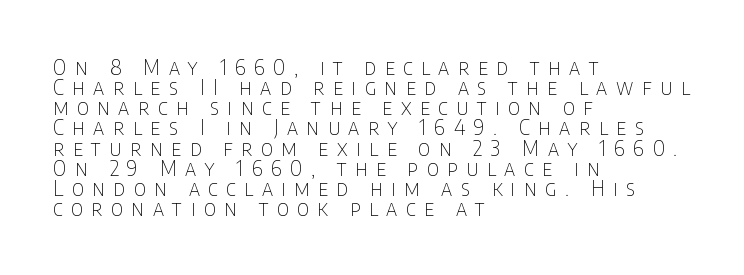
{"italic": "no", "bold": "no", "underline": "no", "align": "left", "line_spacing": "tight", "line_spacing_ratio": 0.96, "letter_spacing": "wide", "letter_spacing_em": 0.41, "glyph_px": 21}
